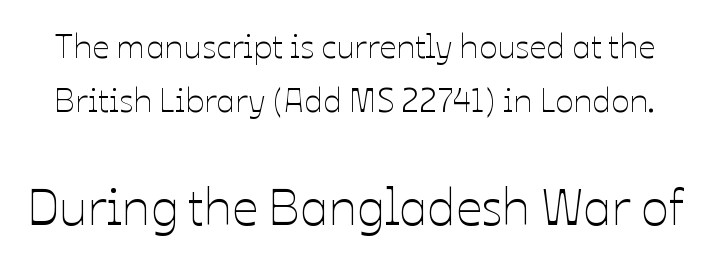
{"italic": "no", "bold": "no", "weight": "thin", "width": "normal", "stroke_contrast": "low", "x_height": "medium", "monospaced": "no", "underline": "no", "line_spacing": "normal", "line_spacing_ratio": 1.58, "letter_spacing": "normal", "letter_spacing_em": 0.0, "larger_block": "second", "size_ratio": 1.5, "glyph_px": 51}
